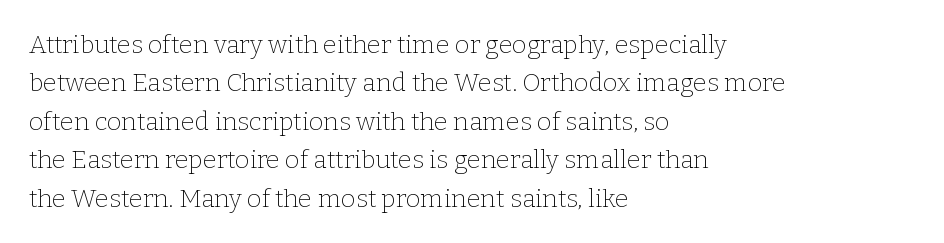
Q: Is the text bold? A: No.
Q: Is the text italic (slanted)? A: No, it is upright.
Q: Is the text underlined? A: No.
Q: How is the paragraph aligned? A: Left-aligned.
Q: Is the spacing between letters normal or unusually wide? A: Normal.
Q: Is the spacing between lines tight, normal or loose? A: Normal.
